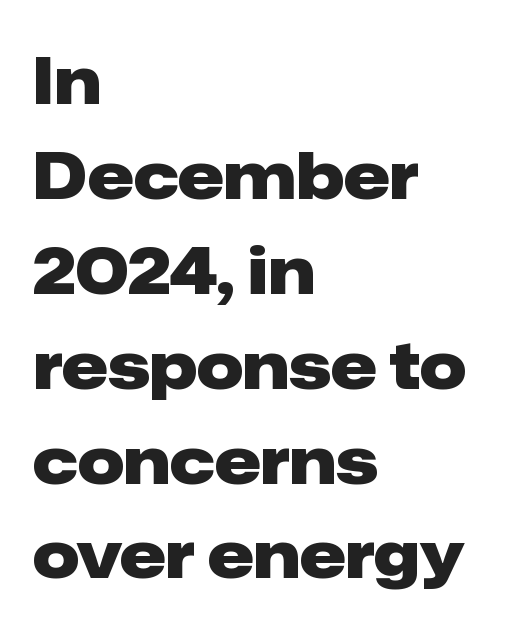
The image shows 65 px heavy sans-serif type, upright; set left-aligned, normal line spacing (1.46x), normal letter spacing, not underlined; low stroke contrast and a medium x-height.
